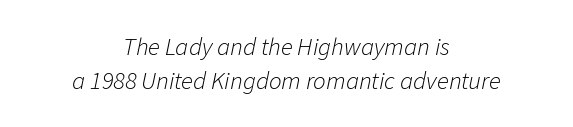
{"italic": "yes", "lean": "right", "slant_degrees": 11, "bold": "no", "underline": "no", "align": "center", "line_spacing": "normal", "line_spacing_ratio": 1.37, "letter_spacing": "normal", "letter_spacing_em": 0.0, "glyph_px": 25}
